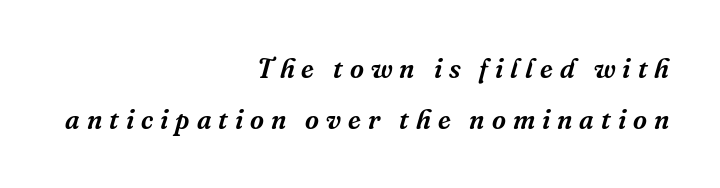
Only glyphs here, with clear space below each row. The rendering anchors every line to the right-hand side. This sample uses expanded letter spacing, leaving extra air between glyphs. Yep, that's italic — everything's leaning.
